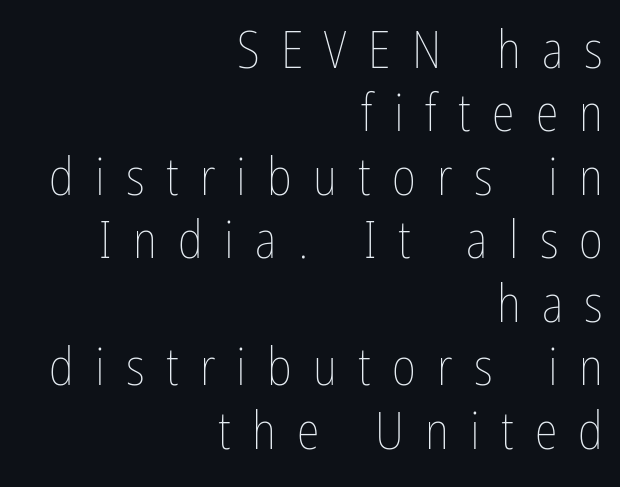
Q: Is the text bold? A: No.
Q: Is the text italic (slanted)? A: No, it is upright.
Q: Is the text underlined? A: No.
Q: How is the paragraph aligned? A: Right-aligned.
Q: Is the spacing between letters normal or unusually wide? A: Unusually wide.
Q: Width (condensed, normal, or wide)? A: Condensed.
Q: Stroke contrast? A: Low.
Q: x-height? A: Medium.
Q: Monospaced? A: No.
